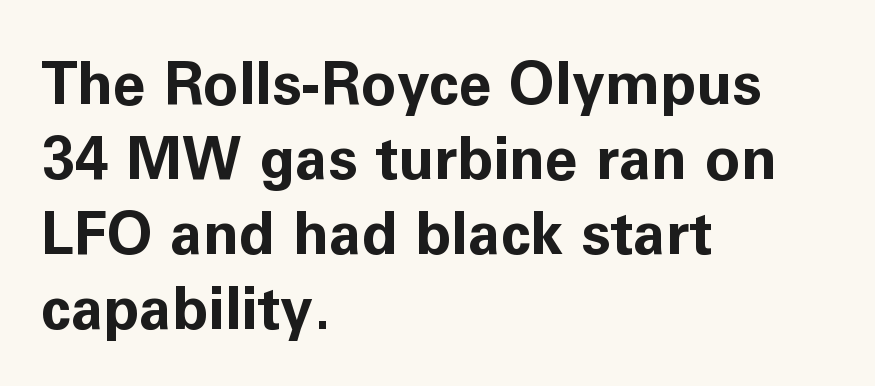
Q: Is the text bold? A: Yes.
Q: Is the text italic (slanted)? A: No, it is upright.
Q: Is the typeface a serif or a sans-serif typeface? A: Sans-serif.
Q: Is the text underlined? A: No.
Q: How is the paragraph aligned? A: Left-aligned.
Q: Is the spacing between letters normal or unusually wide? A: Normal.
Q: Is the spacing between lines tight, normal or loose? A: Normal.
Q: Width (condensed, normal, or wide)? A: Normal.
Q: Stroke contrast? A: Low.
Q: x-height? A: Medium.
Q: Monospaced? A: No.
